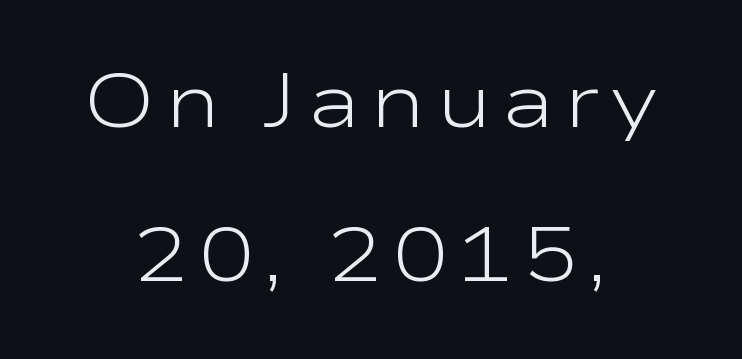
How would I describe the line gaps? Wide and relaxed. This rendering features lettering with no underline. Classification — sans serif. This is roman type, the default non-slanted kind. No chunkiness to these letters — they're not bold. You could not count columns in this text — the font is proportionally spaced.
